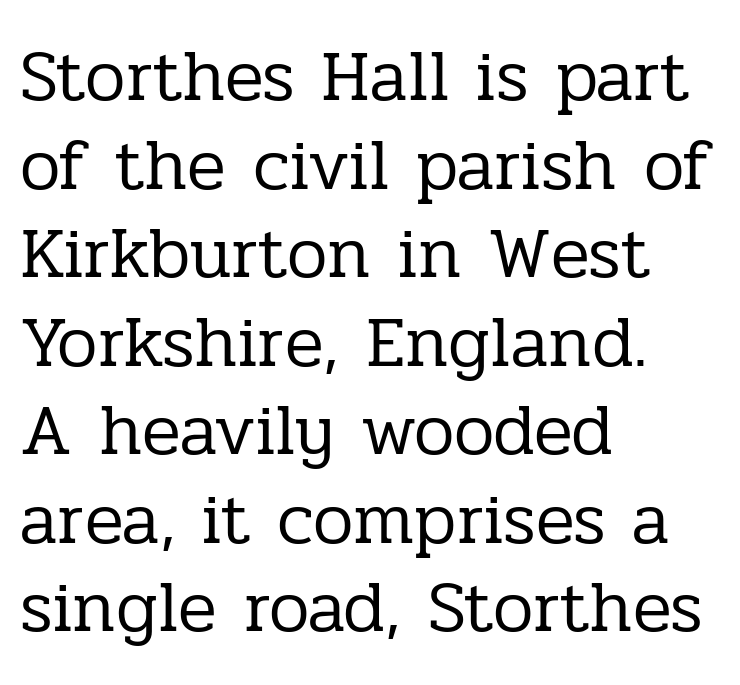
The image shows 72 px regular-weight serif type, upright; set left-aligned, line spacing 1.23x, normal letter spacing, not underlined; low stroke contrast and a medium x-height.
